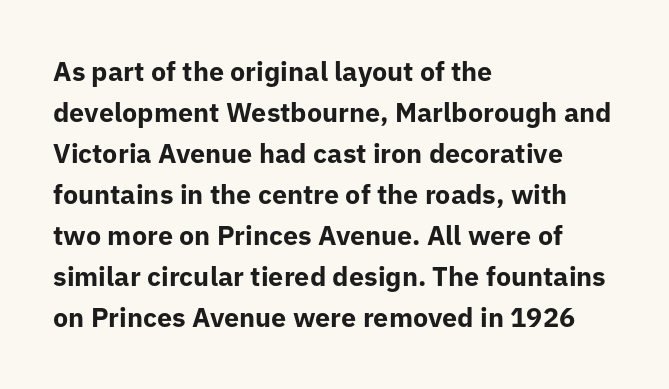
The image shows 27 px bold type, upright; set left-aligned, normal line spacing (1.52x), normal letter spacing, not underlined.
